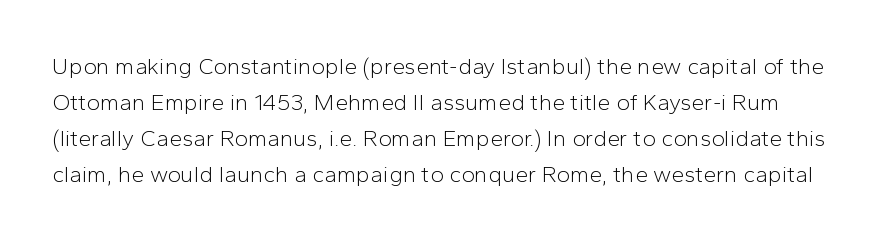
The image shows 23 px text type, upright; set normal line spacing (1.57x), normal letter spacing, not underlined.
